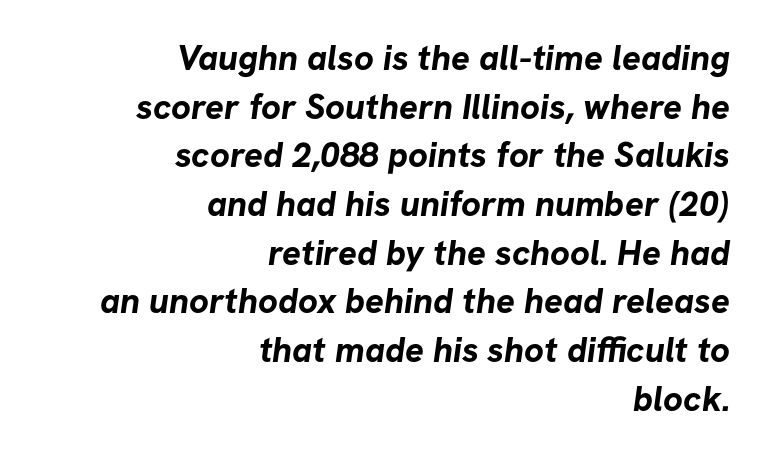
{"serif": "no", "bold": "yes", "weight": "bold", "width": "normal", "stroke_contrast": "low", "x_height": "medium", "monospaced": "no", "underline": "no", "align": "right", "line_spacing": "normal", "line_spacing_ratio": 1.39, "letter_spacing": "normal", "letter_spacing_em": 0.0, "glyph_px": 35}
